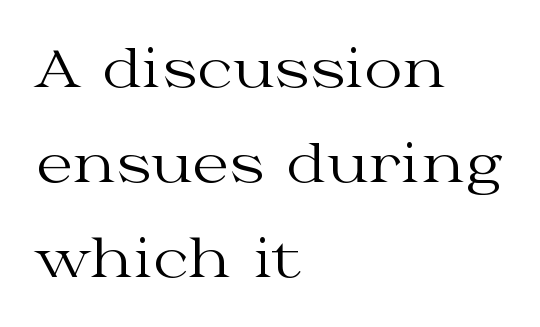
The image shows 53 px regular-weight, wide serif type, upright; set left-aligned, line spacing 1.79x, normal letter spacing, not underlined; medium stroke contrast and a medium x-height.
